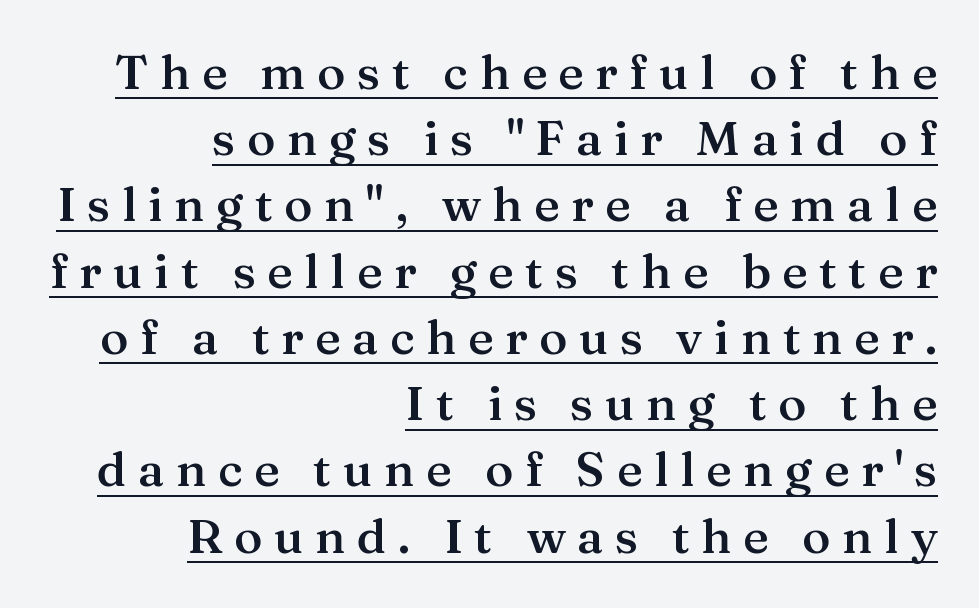
Q: Is the text bold? A: Semi-bold.
Q: Is the text italic (slanted)? A: No, it is upright.
Q: Is the typeface a serif or a sans-serif typeface? A: Serif.
Q: Is the text underlined? A: Yes.
Q: How is the paragraph aligned? A: Right-aligned.
Q: Is the spacing between letters normal or unusually wide? A: Unusually wide.
Q: Is the spacing between lines tight, normal or loose? A: Normal.
Q: Width (condensed, normal, or wide)? A: Normal.
Q: Stroke contrast? A: Medium.
Q: x-height? A: Medium.
Q: Monospaced? A: No.
